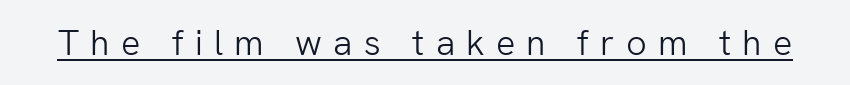
This sample has the flowing, uneven cadence of proportional lettering. Compared with typical body copy, the letter spacing here is much looser. These glyphs show unthickened strokes, regular width or finer. Is this a sans? Yes — the strokes have no serifs.
